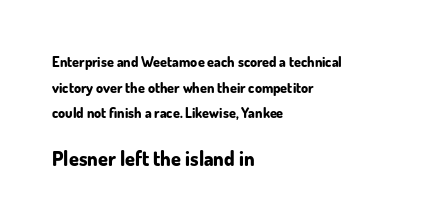
The image shows 20 px bold type, upright; set left-aligned, line spacing 1.83x, normal letter spacing, not underlined; the second (bottom) block is 1.43x larger.
